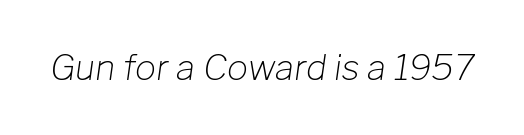
{"italic": "yes", "lean": "right", "slant_degrees": 8, "bold": "no", "weight": "light", "width": "normal", "stroke_contrast": "low", "x_height": "medium", "monospaced": "no", "underline": "no", "letter_spacing": "normal", "letter_spacing_em": 0.0, "glyph_px": 35}
